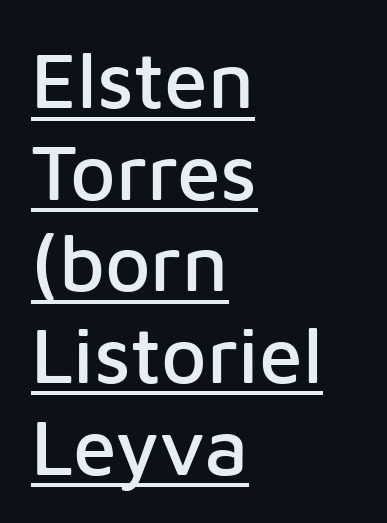
Character widths vary here, with narrow letters taking less room than wide ones. The string is rendered with underlining switched on. Honestly, the letter spacing is just normal — you wouldn't notice it. Does the type have serifs? No, each stem ends abruptly. The specimen reads as upright at a glance.
